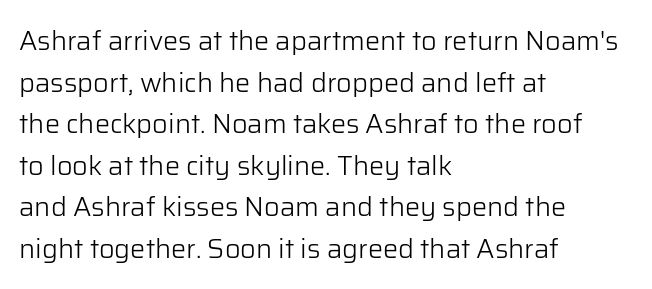
The image shows 27 px text type, upright; set left-aligned, normal line spacing (1.54x), normal letter spacing, not underlined.
